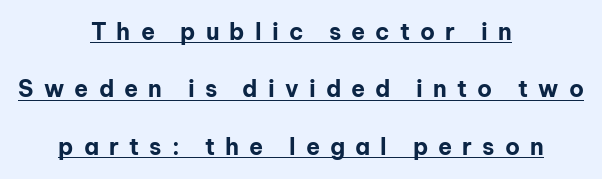
Heavy-handed strokes throughout: this text is bold. Beneath each row of characters lies a ruled line. The setting favours the middle, as headings and verse often do. Is there any slant? The stems are plumb. Leading: increased.
